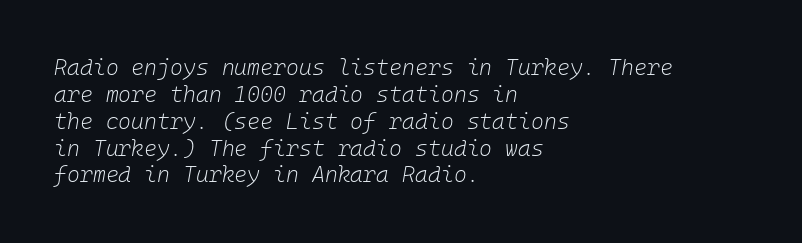
Q: Is the text bold? A: No.
Q: Is the text italic (slanted)? A: Yes, it leans right by about 10 degrees.
Q: Is the text underlined? A: No.
Q: How is the paragraph aligned? A: Left-aligned.
Q: Is the spacing between letters normal or unusually wide? A: Normal.
